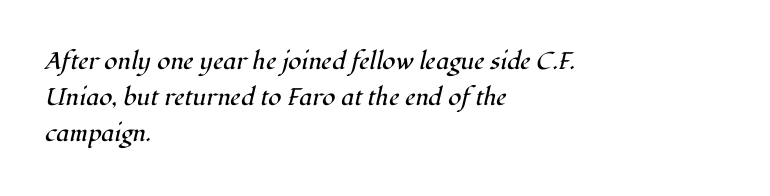
The image shows 24 px text type, italic (leaning right); set left-aligned, normal line spacing (1.51x), normal letter spacing, not underlined.
